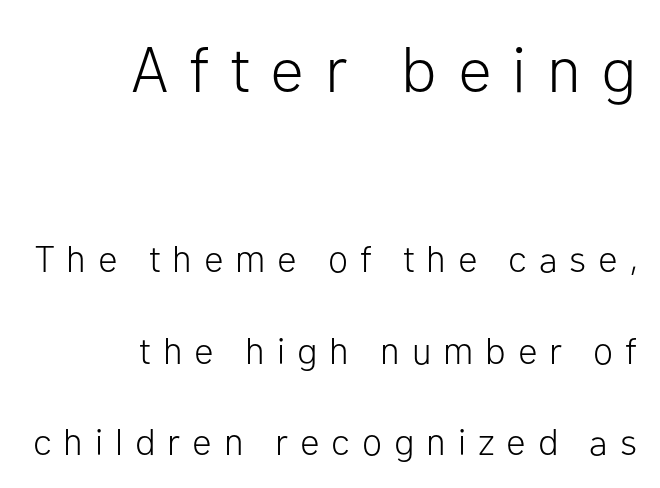
The lettering stays uniformly vertical, giving the passage a roman look. Look at the bottom of the vertical strokes: they stop flat, with no serifs. Stroke mass is kept to a normal reading level or below. Characters follow at a spacing far wider than the type designer built in. Block one is the big one; block two sits smaller underneath.
